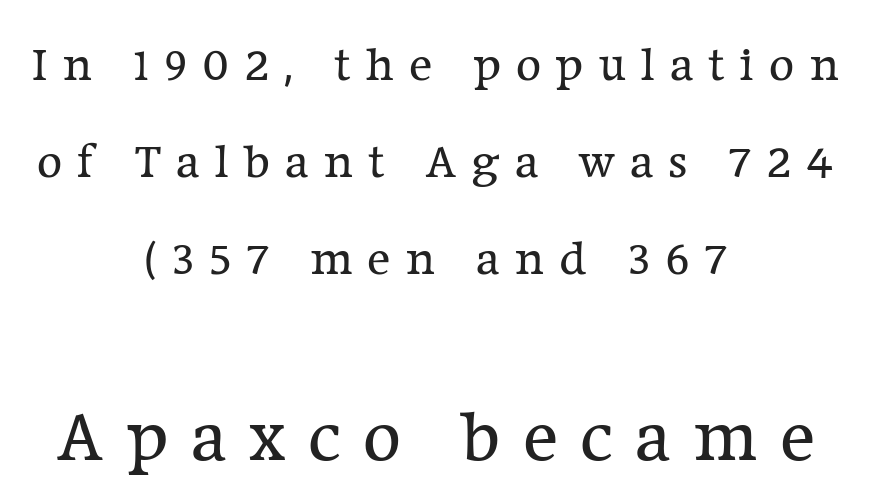
{"serif": "yes", "italic": "no", "bold": "no", "weight": "regular", "width": "normal", "stroke_contrast": "low", "x_height": "medium", "monospaced": "no", "underline": "no", "align": "center", "line_spacing": "loose", "line_spacing_ratio": 1.98, "letter_spacing": "wide", "letter_spacing_em": 0.3, "larger_block": "second", "size_ratio": 1.51, "glyph_px": 74}
